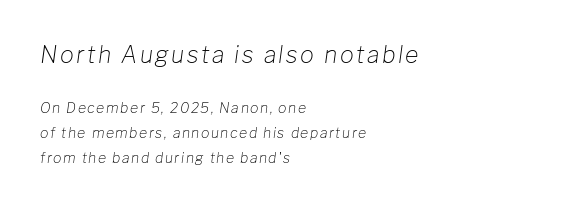
{"italic": "yes", "lean": "right", "slant_degrees": 8, "bold": "no", "underline": "no", "align": "left", "line_spacing_ratio": 1.78, "larger_block": "first", "size_ratio": 1.64, "glyph_px": 23}
